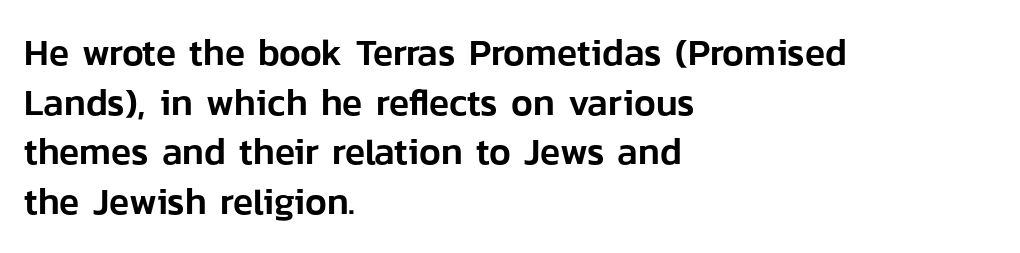
The image shows 37 px sans-serif type, upright; set left-aligned, normal line spacing (1.34x), normal letter spacing, not underlined; low stroke contrast and a medium x-height.
